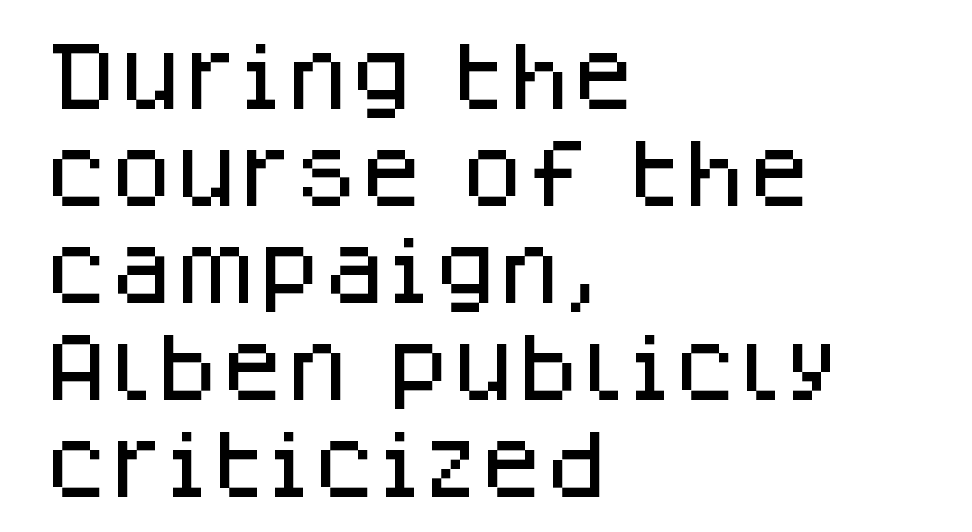
The image shows 74 px sans-serif type, upright; set left-aligned, normal line spacing (1.31x), normal letter spacing, not underlined; low stroke contrast and a large x-height.
